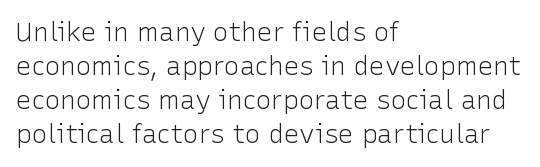
Q: Is the text bold? A: No.
Q: Is the text italic (slanted)? A: No, it is upright.
Q: Is the text underlined? A: No.
Q: How is the paragraph aligned? A: Left-aligned.
Q: Is the spacing between letters normal or unusually wide? A: Normal.
Q: Is the spacing between lines tight, normal or loose? A: Normal.
